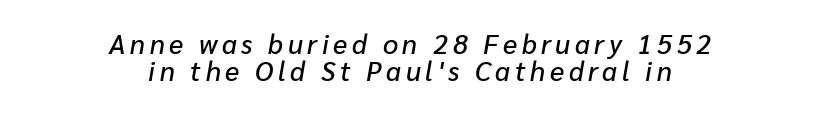
The image shows 27 px text type, italic (leaning right); set centered, tight line spacing (1.0x), not underlined.
